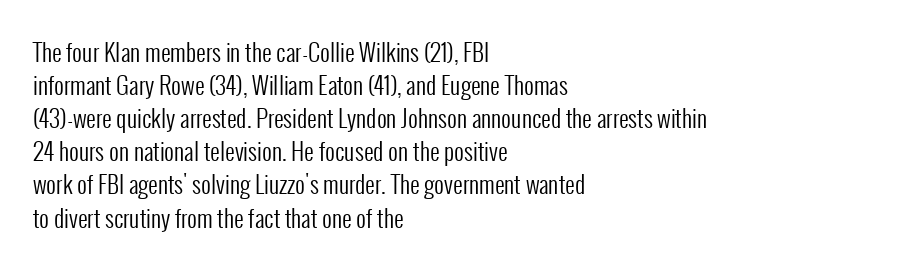
Q: Is the text bold? A: No.
Q: Is the text italic (slanted)? A: No, it is upright.
Q: Is the text underlined? A: No.
Q: How is the paragraph aligned? A: Left-aligned.
Q: Is the spacing between letters normal or unusually wide? A: Normal.
Q: Is the spacing between lines tight, normal or loose? A: Normal.
